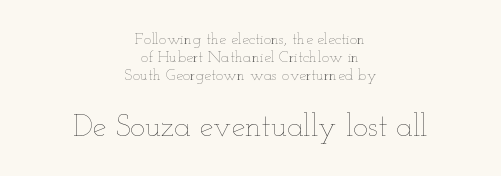
Typesetter's note — lower block bumped up in size, upper block left smaller. There is no visible air inserted between adjacent glyphs. If you folded the block vertically in half, each line would mirror itself in length. You could barely slide anything between these rows. Lines of text with bare space underneath.
